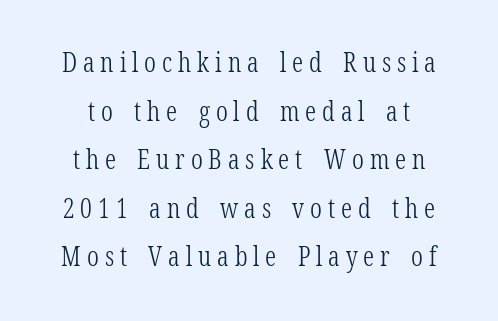
Q: Is the text bold? A: No.
Q: Is the text italic (slanted)? A: No, it is upright.
Q: Is the text underlined? A: No.
Q: Is the spacing between letters normal or unusually wide? A: Unusually wide.
